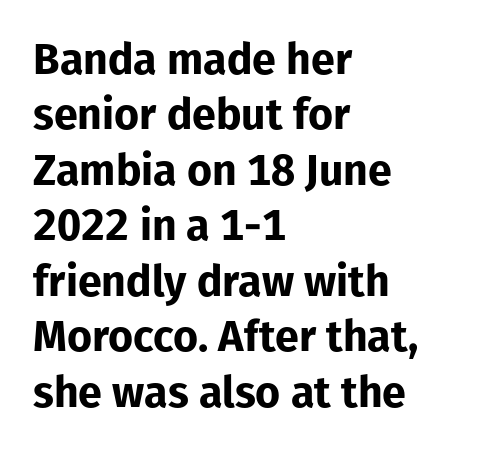
These lines carry a lot of weight — the face is fully bold. A sans-serif font was chosen for this passage. The rag falls on the right side of this text block. Compared with typical paragraphs, the rows here are spaced about the same. Style check: upright.
